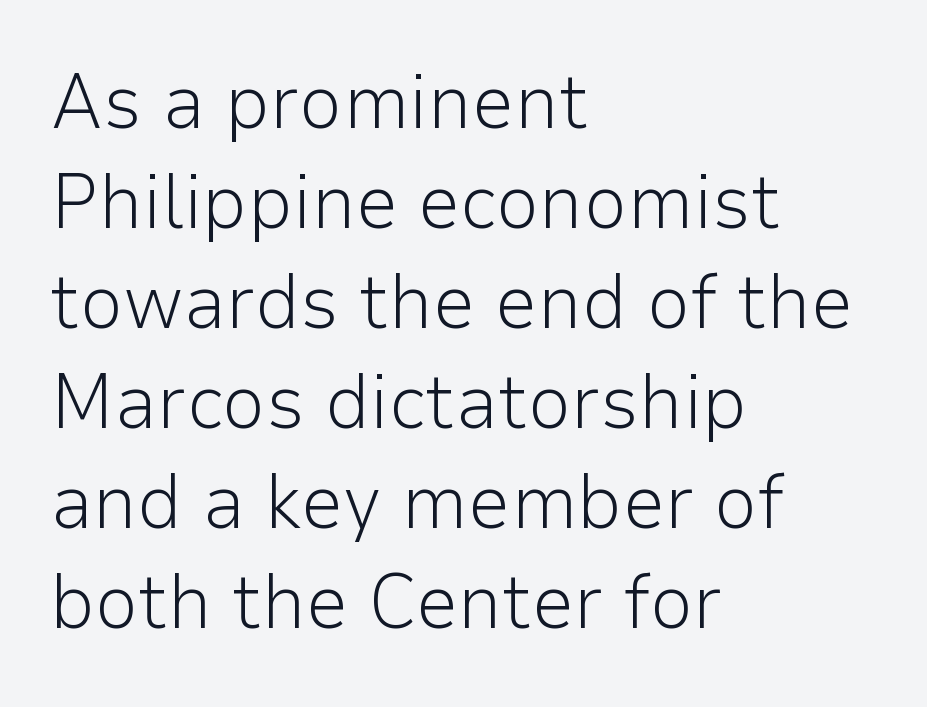
{"serif": "no", "italic": "no", "bold": "no", "weight": "light", "width": "normal", "stroke_contrast": "low", "x_height": "medium", "monospaced": "no", "underline": "no", "align": "left", "line_spacing": "normal", "line_spacing_ratio": 1.3, "letter_spacing": "normal", "letter_spacing_em": 0.0, "glyph_px": 77}
